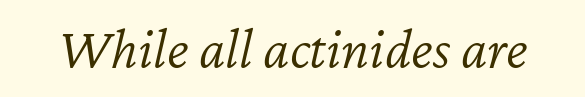
The foot of each line stays bare and open. The letters advance in unequal steps, a hallmark of proportional type. This is oblique type, the kind used for emphasis or titles. Honestly, the letter spacing is just normal — you wouldn't notice it. Stem width sits at or under what a default text font uses.
